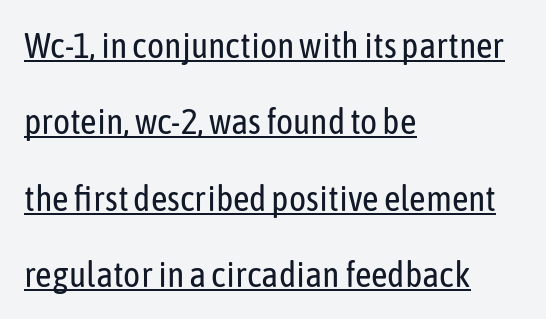
The passage shown is not bold in any degree. Is this a fixed-width face? No — the glyphs have proportional, varying widths. The paragraph has a hard left edge and a soft right edge. How are the letters spaced? Ordinarily, with no added tracking.
